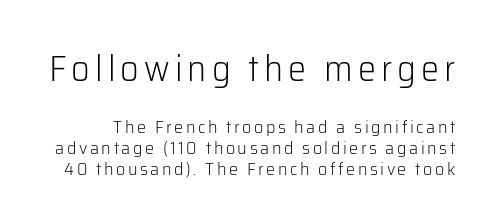
{"serif": "no", "italic": "no", "bold": "no", "weight": "light", "width": "normal", "stroke_contrast": "low", "x_height": "medium", "monospaced": "no", "underline": "no", "line_spacing_ratio": 1.19, "larger_block": "first", "size_ratio": 2.0, "glyph_px": 36}
